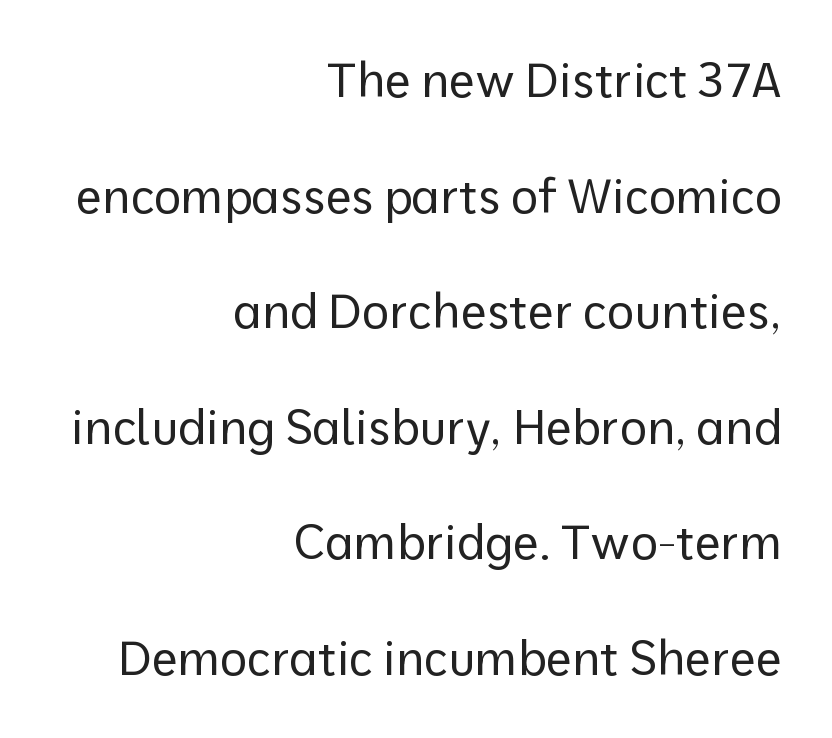
Casual observation: everything's shoved over to the right. Vertically, the passage feels expansive, rows floating well apart. Clear beneath every line of the passage. Do the letters lean? They stand straight. Counters stay open thanks to moderate or lighter strokes. This sample has the flowing, uneven cadence of proportional lettering.
